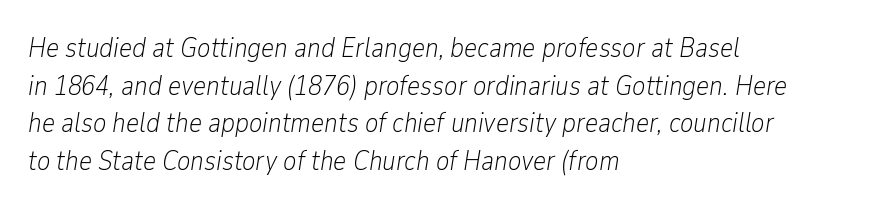
{"italic": "yes", "lean": "right", "slant_degrees": 9, "bold": "no", "weight": "light", "width": "condensed", "stroke_contrast": "low", "x_height": "medium", "monospaced": "no", "underline": "no", "align": "left", "line_spacing": "normal", "line_spacing_ratio": 1.34, "letter_spacing": "normal", "letter_spacing_em": 0.0, "glyph_px": 28}
